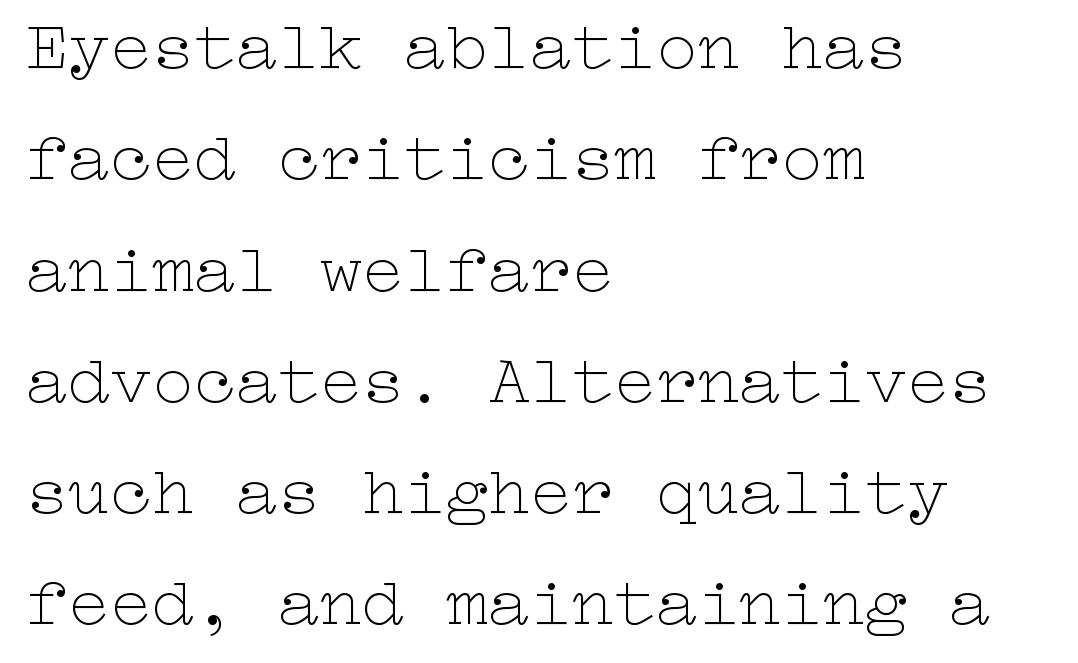
Q: Is the text bold? A: No.
Q: Is the text italic (slanted)? A: No, it is upright.
Q: Is the text underlined? A: No.
Q: How is the paragraph aligned? A: Left-aligned.
Q: Is the spacing between letters normal or unusually wide? A: Normal.
Q: Is the spacing between lines tight, normal or loose? A: Normal.
Q: Width (condensed, normal, or wide)? A: Wide.
Q: Stroke contrast? A: Low.
Q: x-height? A: Medium.
